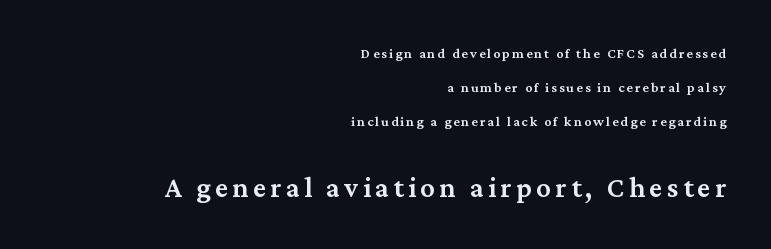
The image shows 29 px semibold serif type, upright; set right-aligned, loose line spacing (2.44x), not underlined; the second (bottom) block is 2.07x larger; medium stroke contrast and a medium x-height.
